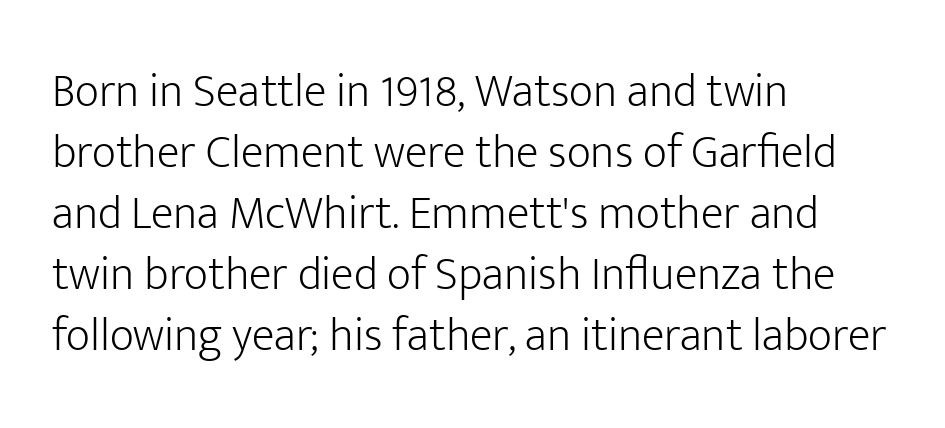
The image shows 47 px light sans-serif type, upright; set left-aligned, normal line spacing (1.3x), normal letter spacing, not underlined; low stroke contrast and a medium x-height.
